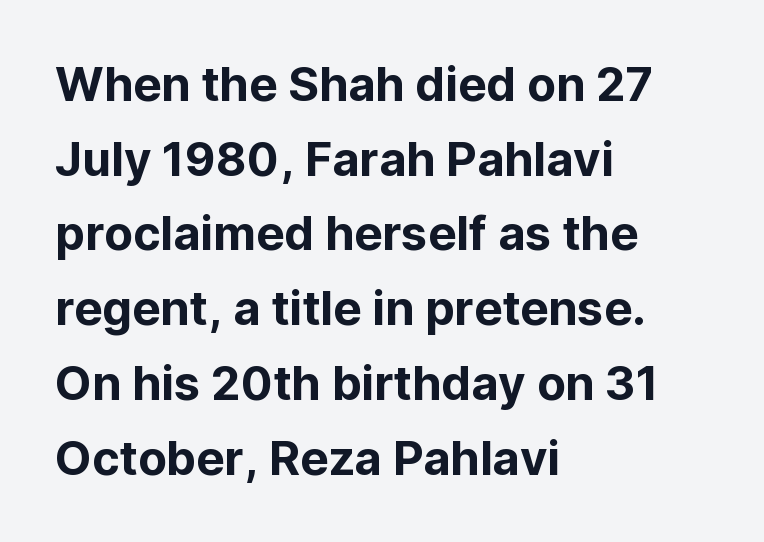
The image shows 47 px sans-serif type, upright; set left-aligned, normal line spacing (1.59x), normal letter spacing, not underlined; low stroke contrast and a medium x-height.
